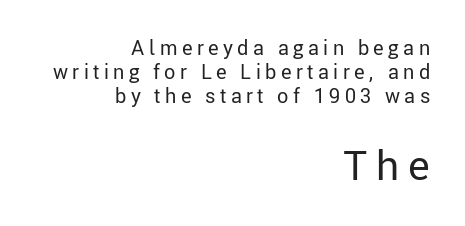
Q: Is the text bold? A: No.
Q: Is the text italic (slanted)? A: No, it is upright.
Q: Is the typeface a serif or a sans-serif typeface? A: Sans-serif.
Q: Is the text underlined? A: No.
Q: How is the paragraph aligned? A: Right-aligned.
Q: Is the spacing between letters normal or unusually wide? A: Unusually wide.
Q: Which block of text is set in a larger size, the first (top) or the second (bottom)? A: The second (bottom) one.
Q: Width (condensed, normal, or wide)? A: Normal.
Q: Stroke contrast? A: Low.
Q: x-height? A: Medium.
Q: Monospaced? A: No.
